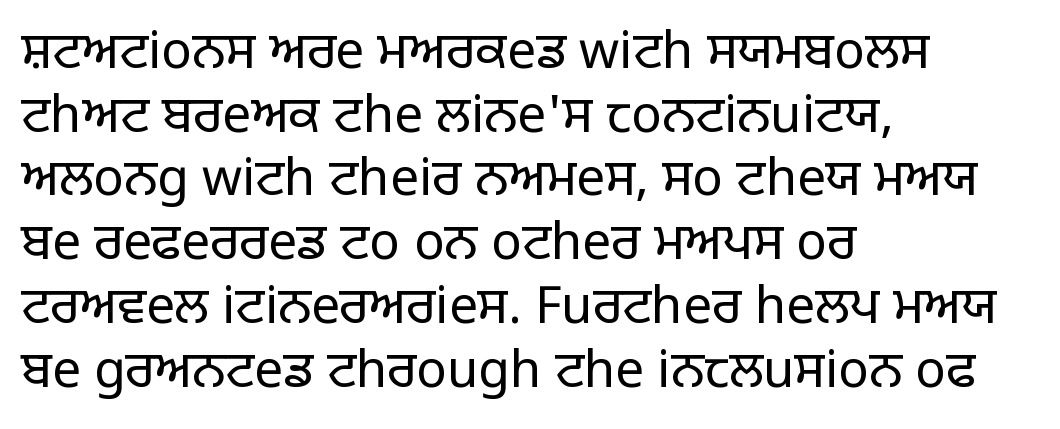
{"serif": "no", "italic": "no", "bold": "no", "weight": "light", "width": "normal", "stroke_contrast": "low", "x_height": "large", "monospaced": "no", "underline": "no", "align": "left", "line_spacing": "normal", "line_spacing_ratio": 1.25, "letter_spacing": "normal", "letter_spacing_em": 0.0, "glyph_px": 51}
